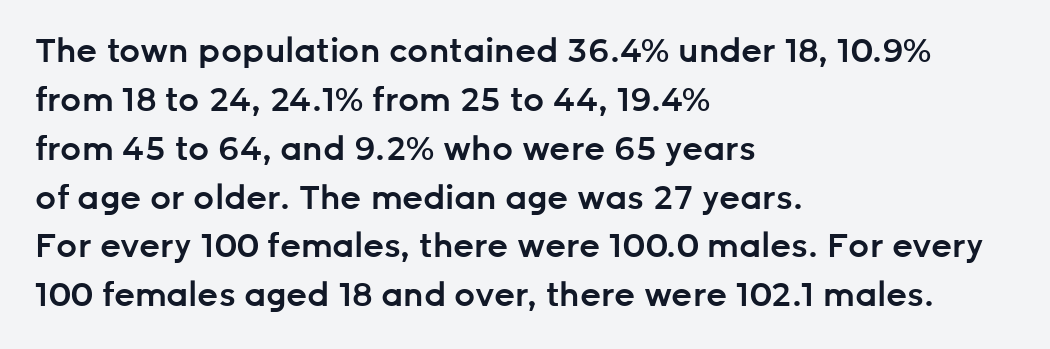
The image shows 33 px semibold sans-serif type, upright; set left-aligned, normal line spacing (1.48x), normal letter spacing, not underlined; low stroke contrast and a medium x-height.
